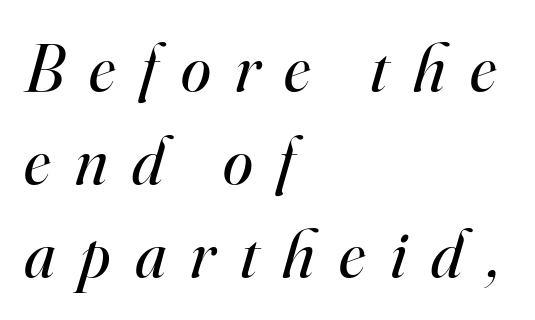
{"serif": "yes", "italic": "yes", "lean": "right", "slant_degrees": 16, "bold": "no", "weight": "regular", "width": "normal", "stroke_contrast": "high", "x_height": "small", "monospaced": "no", "underline": "no", "align": "left", "line_spacing": "normal", "line_spacing_ratio": 1.37, "letter_spacing": "wide", "letter_spacing_em": 0.36, "glyph_px": 68}
